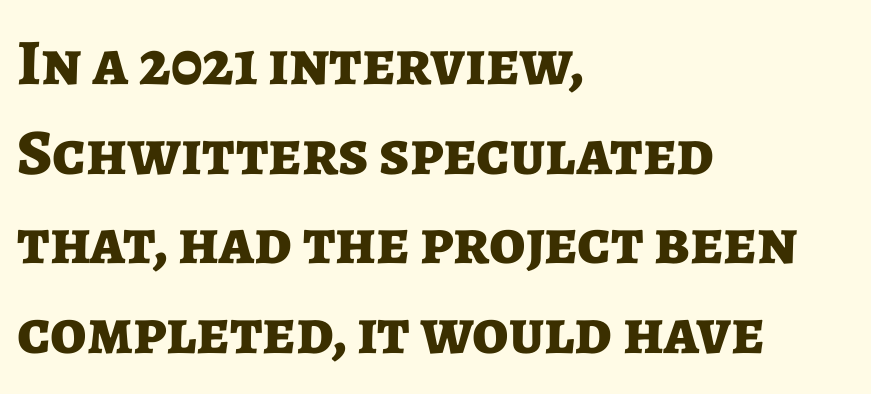
Q: Is the text bold? A: Yes.
Q: Is the text italic (slanted)? A: No, it is upright.
Q: Is the typeface a serif or a sans-serif typeface? A: Sans-serif.
Q: Is the text underlined? A: No.
Q: How is the paragraph aligned? A: Left-aligned.
Q: Is the spacing between letters normal or unusually wide? A: Normal.
Q: Is the spacing between lines tight, normal or loose? A: Normal.
Q: Width (condensed, normal, or wide)? A: Normal.
Q: Stroke contrast? A: Low.
Q: x-height? A: Medium.
Q: Monospaced? A: No.
